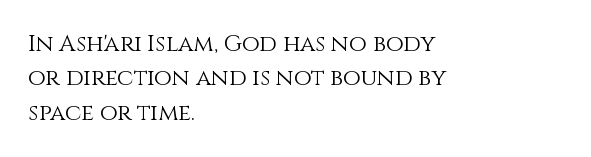
{"italic": "no", "bold": "no", "underline": "no", "align": "left", "line_spacing": "normal", "line_spacing_ratio": 1.5, "letter_spacing": "normal", "letter_spacing_em": 0.0, "glyph_px": 23}
